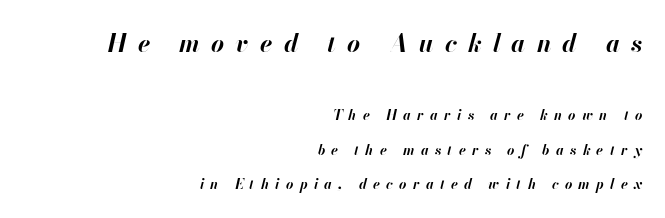
Q: Is the text bold? A: Yes.
Q: Is the text italic (slanted)? A: Yes, it leans right by about 13 degrees.
Q: Is the text underlined? A: No.
Q: How is the paragraph aligned? A: Right-aligned.
Q: Is the spacing between letters normal or unusually wide? A: Unusually wide.
Q: Is the spacing between lines tight, normal or loose? A: Loose.
Q: Which block of text is set in a larger size, the first (top) or the second (bottom)? A: The first (top) one.
